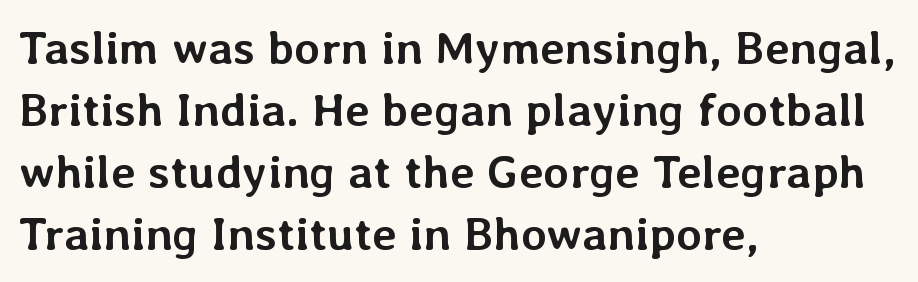
Q: Is the text bold? A: Yes.
Q: Is the text italic (slanted)? A: No, it is upright.
Q: Is the text underlined? A: No.
Q: How is the paragraph aligned? A: Left-aligned.
Q: Is the spacing between letters normal or unusually wide? A: Normal.
Q: Is the spacing between lines tight, normal or loose? A: Normal.
Q: Width (condensed, normal, or wide)? A: Normal.
Q: Stroke contrast? A: Low.
Q: x-height? A: Medium.
Q: Monospaced? A: No.
